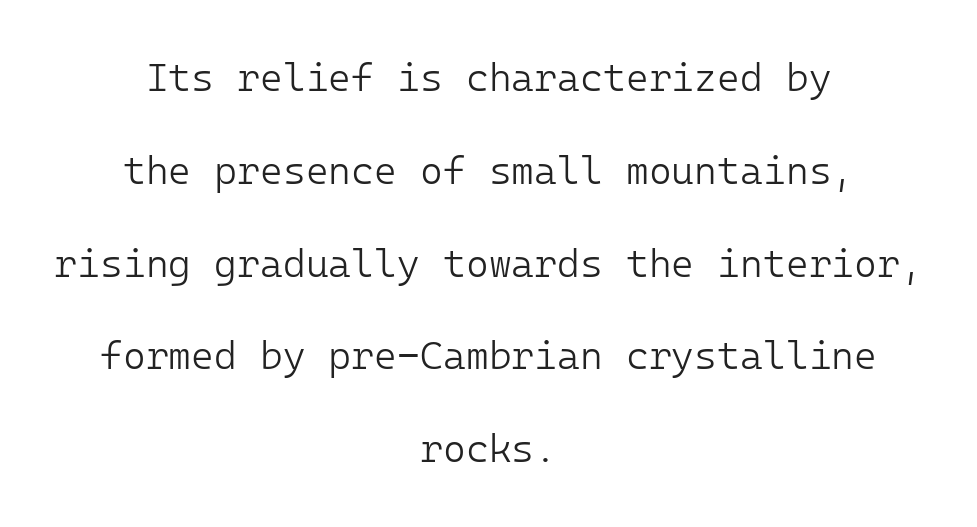
{"serif": "no", "italic": "no", "bold": "no", "weight": "light", "width": "normal", "stroke_contrast": "low", "x_height": "medium", "underline": "no", "align": "center", "line_spacing": "loose", "line_spacing_ratio": 2.38, "letter_spacing": "normal", "letter_spacing_em": 0.0, "glyph_px": 39}
